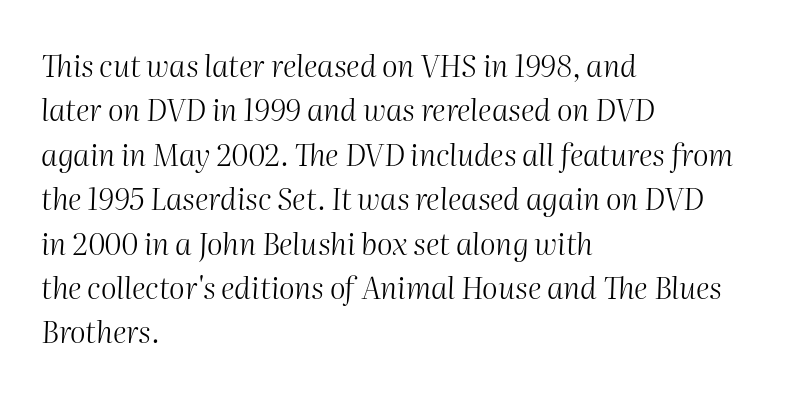
The image shows 30 px light type, italic (leaning right); set left-aligned, normal line spacing (1.48x), normal letter spacing, not underlined; medium stroke contrast and a medium x-height.
